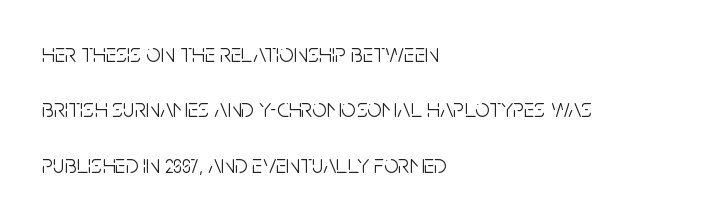
{"italic": "no", "bold": "no", "underline": "no", "align": "left", "line_spacing": "loose", "line_spacing_ratio": 2.13, "letter_spacing": "normal", "letter_spacing_em": 0.0, "glyph_px": 26}
